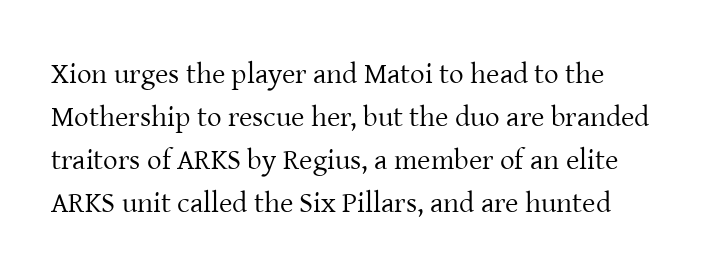
The letterforms sit shoulder to shoulder at normal distance. The passage is arranged the way most books set body copy — flush left. The letters advance in unequal steps, a hallmark of proportional type. Heaviness? Minimal to ordinary, like unemphasized prose. Rendered with straight, roman letterforms.
